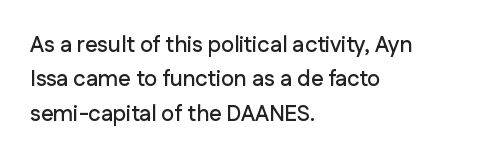
{"italic": "no", "underline": "no", "align": "left", "line_spacing": "normal", "line_spacing_ratio": 1.56, "letter_spacing": "normal", "letter_spacing_em": 0.0, "glyph_px": 22}
